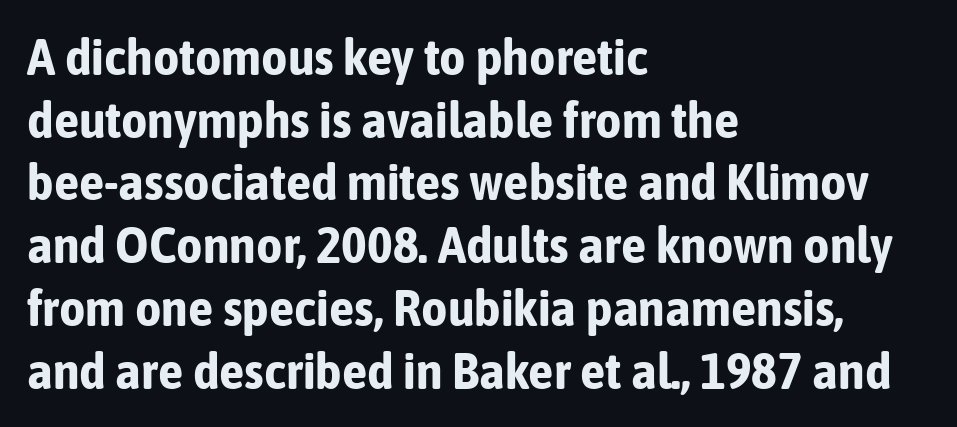
The image shows 51 px bold, condensed sans-serif type, upright; set left-aligned, line spacing 1.23x, normal letter spacing, not underlined; low stroke contrast and a medium x-height.
